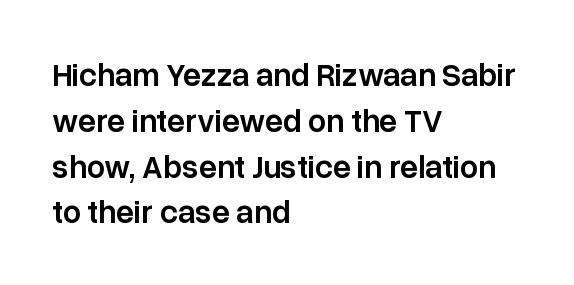
Q: Is the text bold? A: Semi-bold.
Q: Is the text italic (slanted)? A: No, it is upright.
Q: Is the typeface a serif or a sans-serif typeface? A: Sans-serif.
Q: Is the text underlined? A: No.
Q: How is the paragraph aligned? A: Left-aligned.
Q: Is the spacing between letters normal or unusually wide? A: Normal.
Q: Is the spacing between lines tight, normal or loose? A: Normal.
Q: Width (condensed, normal, or wide)? A: Normal.
Q: Stroke contrast? A: Low.
Q: x-height? A: Medium.
Q: Monospaced? A: No.
